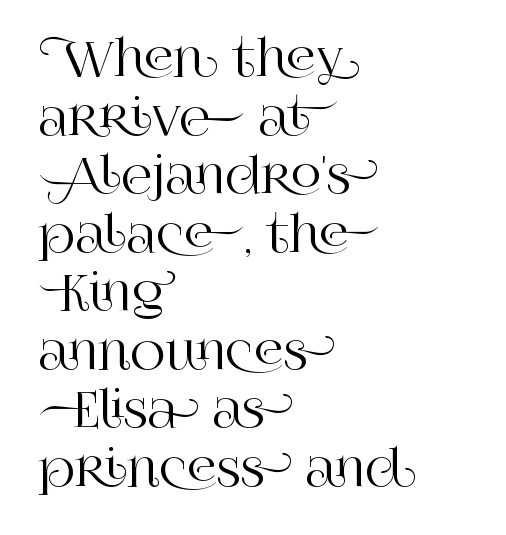
The image shows 48 px serif type, upright; set left-aligned, line spacing 1.22x, normal letter spacing, not underlined; high stroke contrast and a large x-height.
